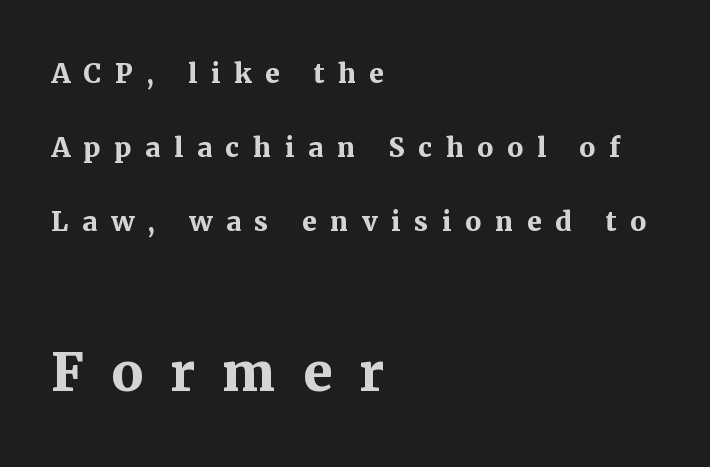
Vertically, the passage feels expansive, rows floating well apart. Looks like regular typesetting: each glyph gets only the width it needs. Caption: upper text group reduced, lower text group enlarged. All the whitespace from short lines collects on the right.
